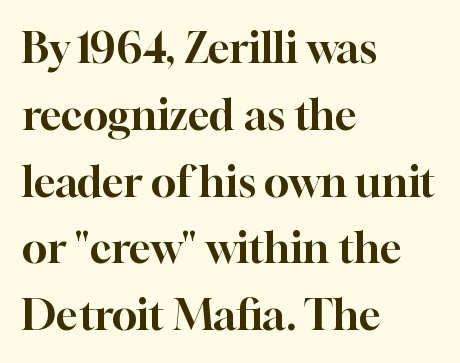
{"serif": "yes", "italic": "no", "width": "normal", "stroke_contrast": "high", "x_height": "medium", "monospaced": "no", "underline": "no", "align": "left", "line_spacing": "normal", "line_spacing_ratio": 1.59, "letter_spacing": "normal", "letter_spacing_em": 0.0, "glyph_px": 42}
